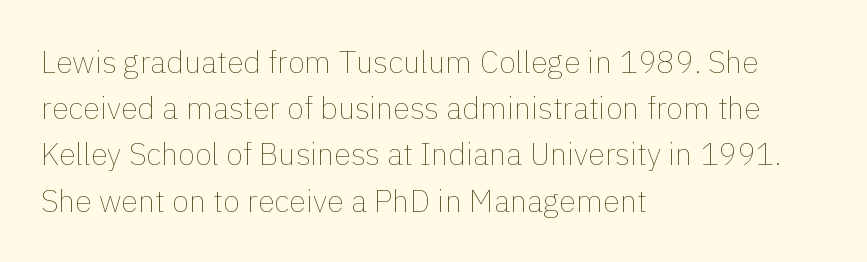
Q: Is the text bold? A: No.
Q: Is the text italic (slanted)? A: No, it is upright.
Q: Is the text underlined? A: No.
Q: How is the paragraph aligned? A: Left-aligned.
Q: Is the spacing between letters normal or unusually wide? A: Normal.
Q: Is the spacing between lines tight, normal or loose? A: Normal.
Q: Width (condensed, normal, or wide)? A: Normal.
Q: x-height? A: Medium.
Q: Monospaced? A: No.
